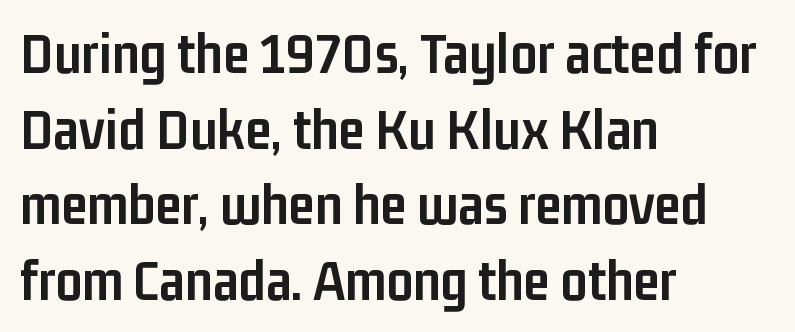
Each letter keeps its own natural width here, so spacing adapts to shape. A typesetter would call this leading conventional body-copy spacing. What stands out about the letter spacing? Nothing — it is the standard amount. Posture: straight, roman, zero tilt. These lines carry a lot of weight — the face is fully bold.
